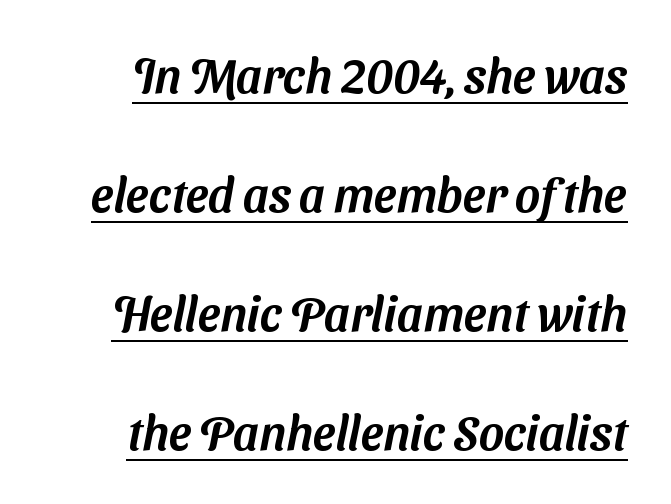
The image shows 48 px sans-serif type; set loose line spacing (2.48x), normal letter spacing, underlined; medium stroke contrast and a medium x-height.
